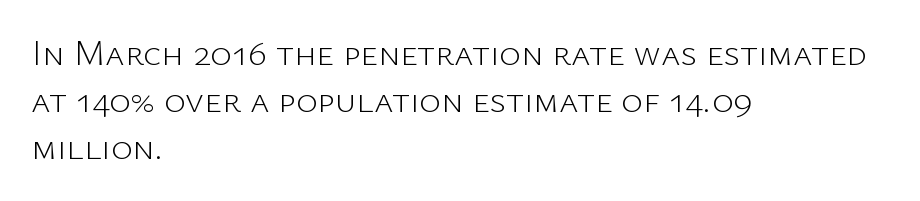
No heavy texture on the line: the type isn't bold. The compositor pushed each line to the left boundary. Vertical strokes here are truly vertical. The rendering uses a moderate line-height, typical for paragraphs. Here the designer chose a conventional face with non-uniform glyph widths.
